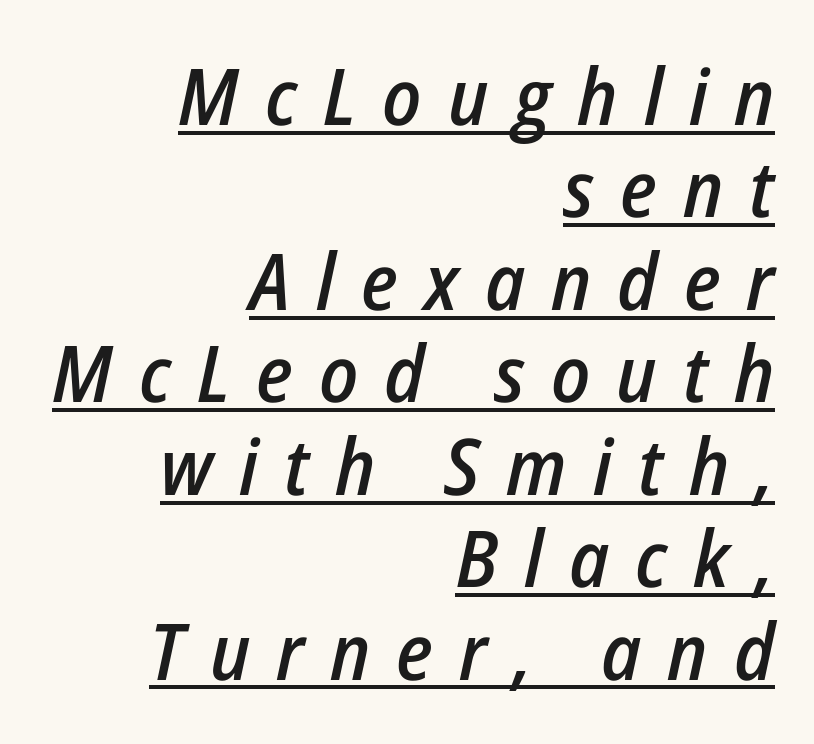
{"italic": "yes", "lean": "right", "slant_degrees": 12, "bold": "semi", "weight": "semibold", "width": "condensed", "stroke_contrast": "low", "x_height": "medium", "monospaced": "no", "underline": "yes", "align": "right", "line_spacing_ratio": 1.17, "letter_spacing": "wide", "letter_spacing_em": 0.33, "glyph_px": 79}
